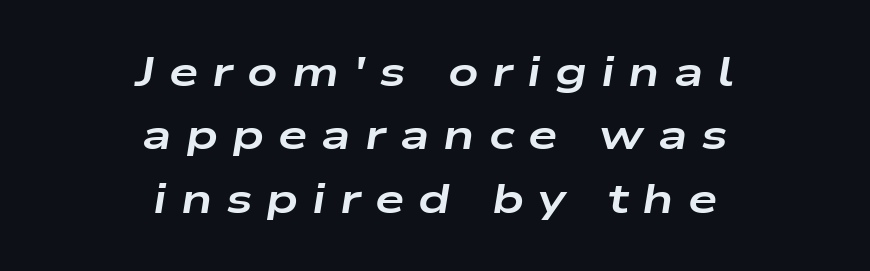
The image shows 42 px bold, wide type, italic (leaning right); set centered, normal line spacing (1.51x), unusually wide letter spacing (+0.33 em), not underlined; low stroke contrast and a medium x-height.
